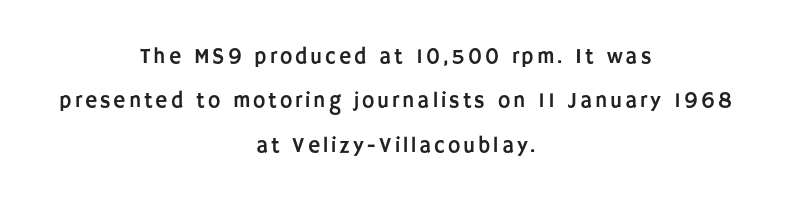
{"italic": "no", "underline": "no", "align": "center", "line_spacing": "loose", "line_spacing_ratio": 2.11, "glyph_px": 21}
